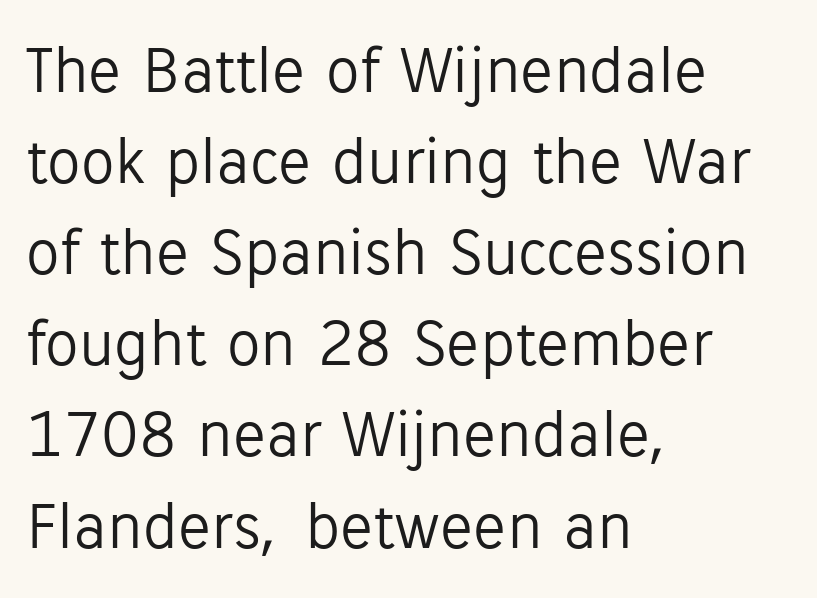
Serifs: no, the terminals of the letterforms are clean. Character widths vary here, with narrow letters taking less room than wide ones. The strokes are not fattened; the text isn't bold. The line texture is even and compact thanks to regular tracking. Horizontally, the lines are justified to the leading edge only.
